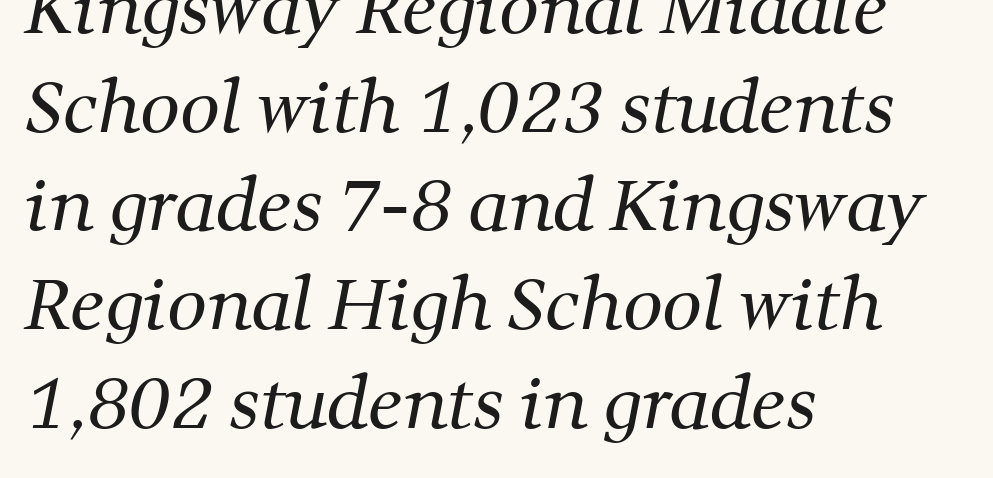
{"serif": "yes", "bold": "no", "weight": "regular", "width": "normal", "stroke_contrast": "medium", "x_height": "medium", "monospaced": "no", "underline": "no", "align": "left", "line_spacing": "normal", "line_spacing_ratio": 1.41, "letter_spacing": "normal", "letter_spacing_em": 0.0, "glyph_px": 70}
